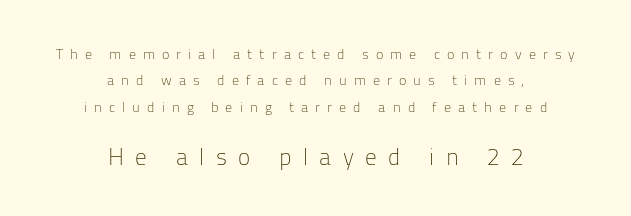
Q: Is the text bold? A: No.
Q: Is the text italic (slanted)? A: No, it is upright.
Q: Is the text underlined? A: No.
Q: How is the paragraph aligned? A: Centered.
Q: Is the spacing between letters normal or unusually wide? A: Unusually wide.
Q: Which block of text is set in a larger size, the first (top) or the second (bottom)? A: The second (bottom) one.
